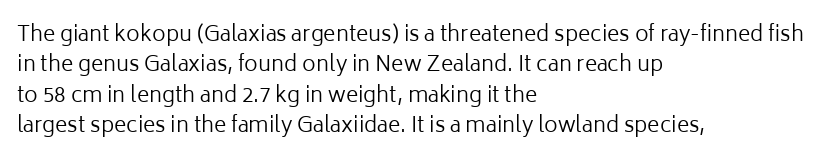
{"italic": "no", "bold": "no", "underline": "no", "align": "left", "line_spacing": "normal", "line_spacing_ratio": 1.45, "letter_spacing": "normal", "letter_spacing_em": 0.0, "glyph_px": 21}
